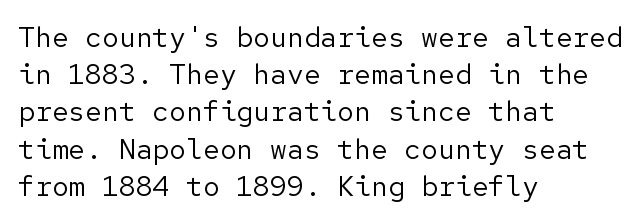
Q: Is the text bold? A: No.
Q: Is the text italic (slanted)? A: No, it is upright.
Q: Is the typeface a serif or a sans-serif typeface? A: Sans-serif.
Q: Is the text underlined? A: No.
Q: How is the paragraph aligned? A: Left-aligned.
Q: Is the spacing between letters normal or unusually wide? A: Normal.
Q: Is the spacing between lines tight, normal or loose? A: Normal.
Q: Width (condensed, normal, or wide)? A: Normal.
Q: Stroke contrast? A: Low.
Q: x-height? A: Medium.
